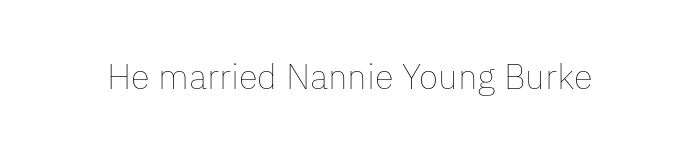
Q: Is the text bold? A: No.
Q: Is the text italic (slanted)? A: No, it is upright.
Q: Is the text underlined? A: No.
Q: Is the spacing between letters normal or unusually wide? A: Normal.
Q: Width (condensed, normal, or wide)? A: Normal.
Q: Stroke contrast? A: Low.
Q: x-height? A: Medium.
Q: Monospaced? A: No.
